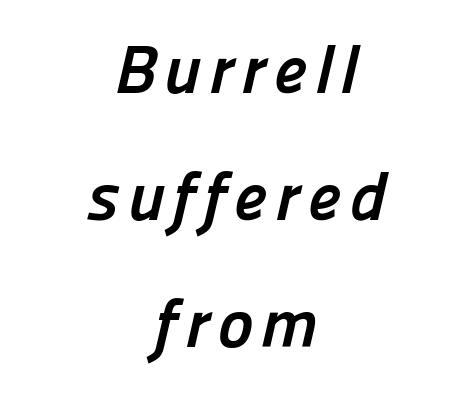
The image shows 68 px semibold sans-serif type; set centered, line spacing 1.87x, not underlined; low stroke contrast and a medium x-height.
